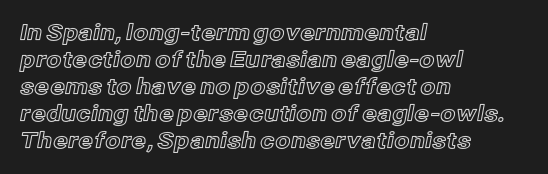
Q: Is the text italic (slanted)? A: Yes.
Q: Is the text underlined? A: No.
Q: How is the paragraph aligned? A: Left-aligned.
Q: Is the spacing between letters normal or unusually wide? A: Normal.
